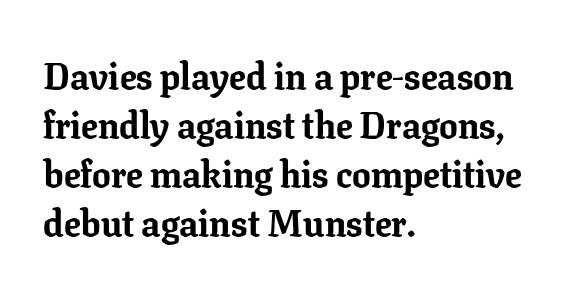
The image shows 37 px bold serif type, upright; set left-aligned, normal line spacing (1.32x), normal letter spacing, not underlined; low stroke contrast and a medium x-height.
